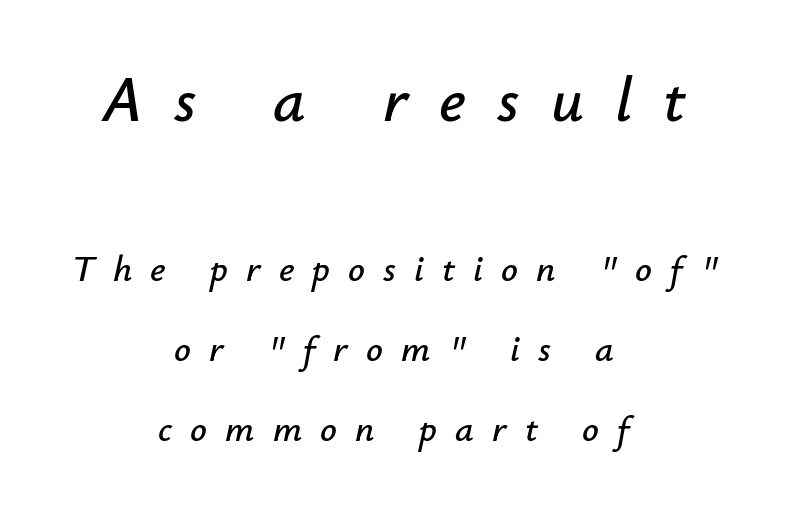
Does extra space separate the letters? Yes, quite a lot of it. The text block is weighted toward neither margin, spreading evenly from the middle. In this sample the first text group is rendered at the bigger scale. The text carries the slant typical of an italic or oblique font.
